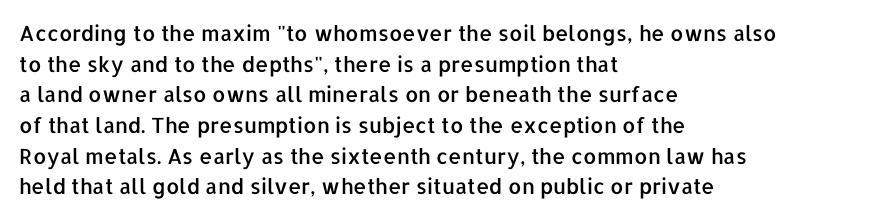
{"italic": "no", "underline": "no", "align": "left", "line_spacing": "normal", "line_spacing_ratio": 1.46, "letter_spacing": "normal", "letter_spacing_em": 0.0, "glyph_px": 21}
